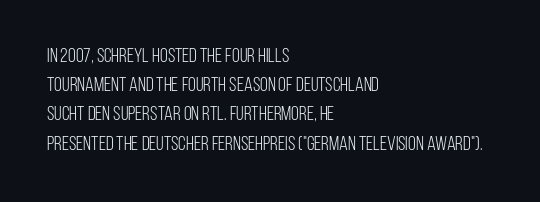
{"italic": "no", "bold": "no", "underline": "no", "align": "left", "line_spacing": "normal", "line_spacing_ratio": 1.46, "letter_spacing": "normal", "letter_spacing_em": 0.0, "glyph_px": 20}
